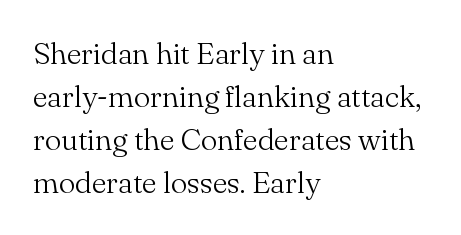
{"serif": "yes", "italic": "no", "bold": "no", "weight": "light", "width": "normal", "stroke_contrast": "medium", "x_height": "small", "monospaced": "no", "underline": "no", "align": "left", "line_spacing": "normal", "line_spacing_ratio": 1.39, "letter_spacing": "normal", "letter_spacing_em": 0.0, "glyph_px": 31}
